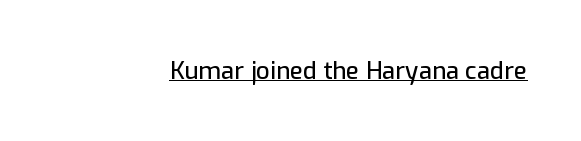
Default kerning and tracking; the words read as compact shapes. Notice how the stems are strictly vertical — no italics here. The glyphs are accompanied by a horizontal stroke just below them.
